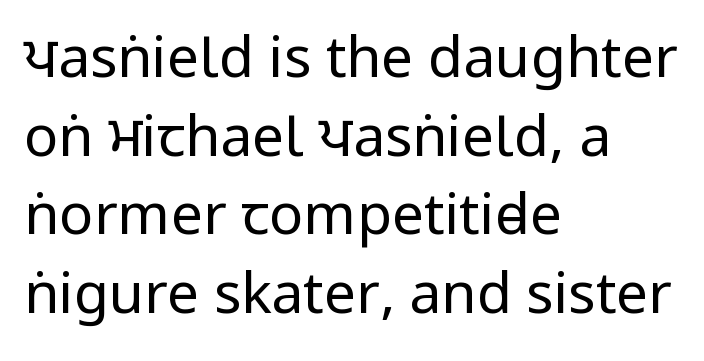
{"serif": "no", "italic": "no", "bold": "no", "weight": "regular", "width": "condensed", "stroke_contrast": "low", "x_height": "large", "monospaced": "no", "underline": "no", "align": "left", "line_spacing": "normal", "line_spacing_ratio": 1.38, "letter_spacing": "normal", "letter_spacing_em": 0.0, "glyph_px": 57}
